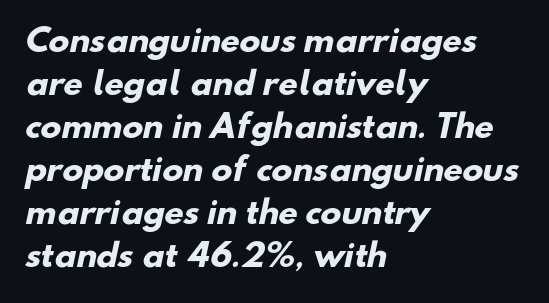
All the whitespace from short lines collects on the right. Are there feet on the stems? There aren't — it's a sans. Underline: absent. This sample has the flowing, uneven cadence of proportional lettering.
